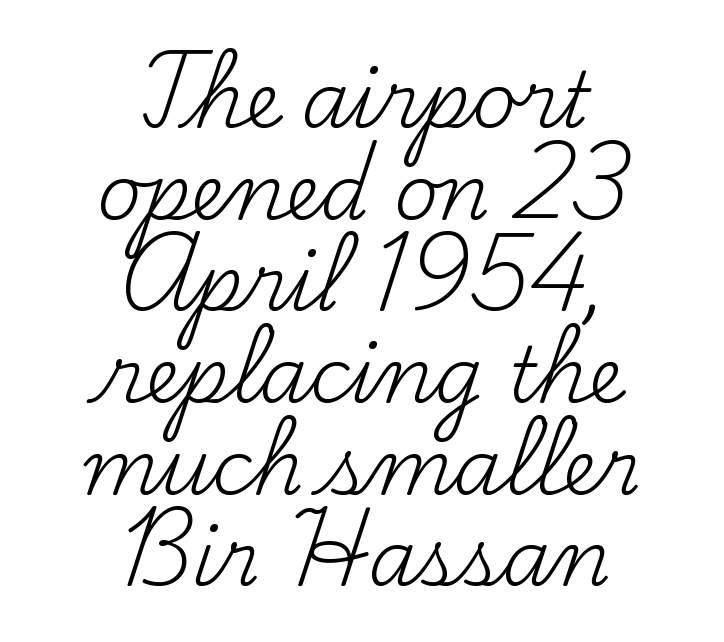
{"serif": "yes", "bold": "no", "weight": "regular", "width": "normal", "stroke_contrast": "medium", "x_height": "small", "monospaced": "no", "underline": "no", "align": "center", "line_spacing_ratio": 1.19, "letter_spacing": "normal", "letter_spacing_em": 0.0, "glyph_px": 77}
